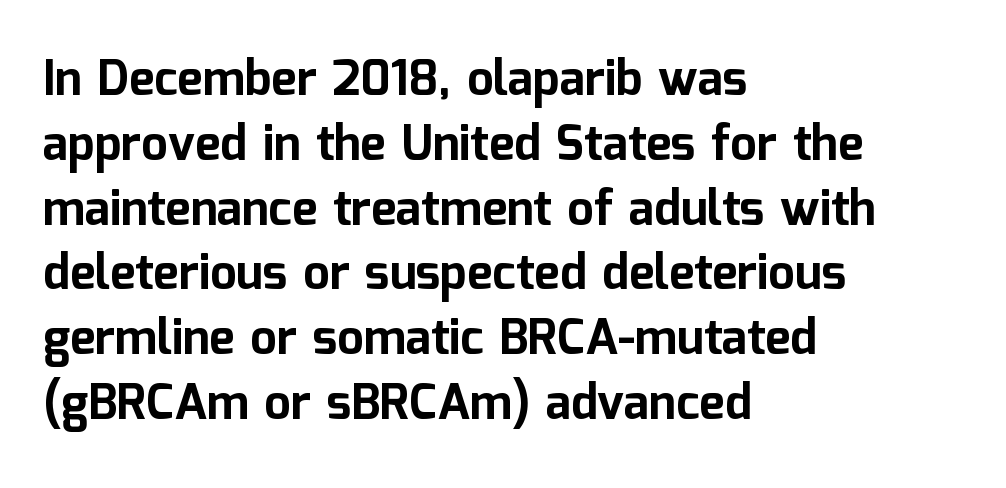
The image shows 48 px bold sans-serif type, upright; set left-aligned, normal line spacing (1.35x), normal letter spacing, not underlined; low stroke contrast and a medium x-height.
